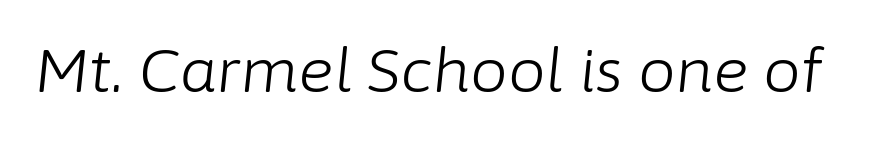
Q: Is the text bold? A: No.
Q: Is the text italic (slanted)? A: Yes, it leans right by about 6 degrees.
Q: Is the text underlined? A: No.
Q: Is the spacing between letters normal or unusually wide? A: Normal.
Q: Width (condensed, normal, or wide)? A: Normal.
Q: Stroke contrast? A: Low.
Q: x-height? A: Medium.
Q: Monospaced? A: No.
